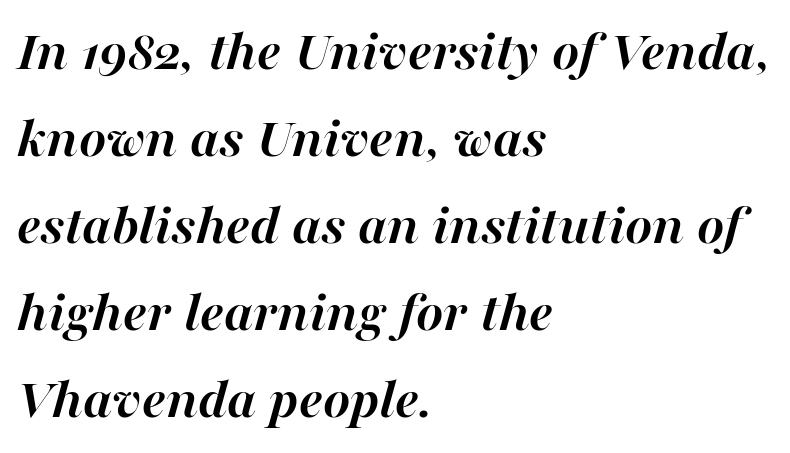
{"italic": "yes", "lean": "right", "slant_degrees": 16, "bold": "yes", "weight": "semibold", "width": "normal", "stroke_contrast": "high", "x_height": "medium", "monospaced": "no", "underline": "no", "align": "left", "line_spacing": "normal", "line_spacing_ratio": 1.5, "letter_spacing": "normal", "letter_spacing_em": 0.0, "glyph_px": 58}
